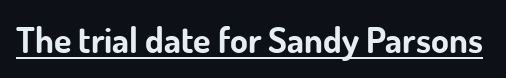
{"serif": "no", "italic": "no", "bold": "yes", "weight": "bold", "width": "normal", "stroke_contrast": "low", "x_height": "small", "monospaced": "no", "underline": "yes", "letter_spacing": "normal", "letter_spacing_em": 0.0, "glyph_px": 36}
